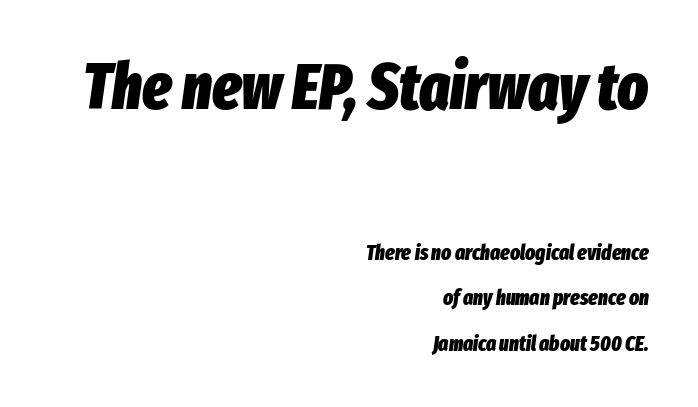
The image shows 64 px heavy, condensed type, italic (leaning right); set right-aligned, loose line spacing (2.18x), normal letter spacing, not underlined; the first (top) block is 3.05x larger; low stroke contrast and a medium x-height.
